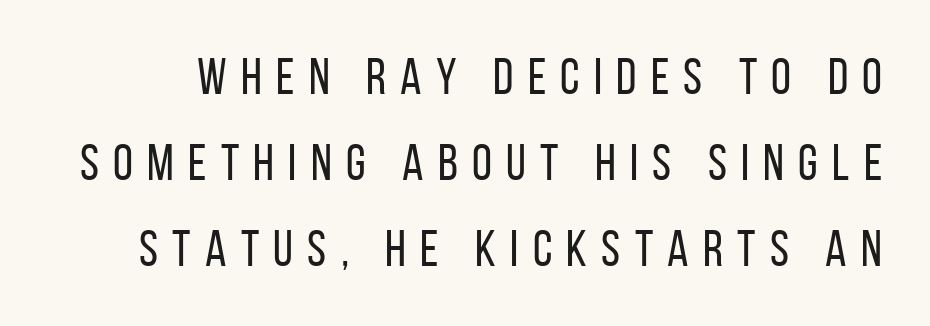
The face used here is a sans, in the tradition of grotesques and geometrics. The strokes carry an ordinary text weight at most. Italic? Not at all — the glyphs are vertical. The face used here is proportionally spaced, like ordinary book or web type. Descenders are the only things crossing below the line. Leading: standard.
